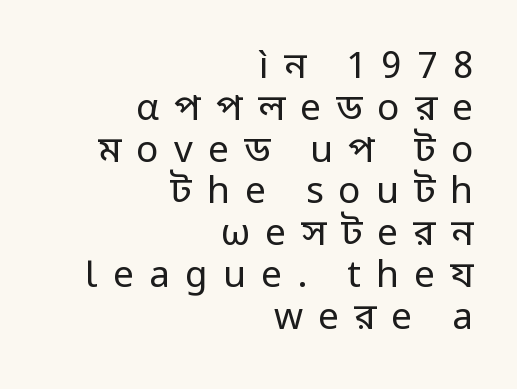
The image shows 37 px regular-weight sans-serif type, upright; set right-aligned, tight line spacing (1.13x), unusually wide letter spacing (+0.41 em), not underlined; low stroke contrast and a medium x-height.
